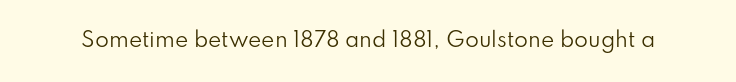
Q: Is the text bold? A: No.
Q: Is the text italic (slanted)? A: No, it is upright.
Q: Is the text underlined? A: No.
Q: Is the spacing between letters normal or unusually wide? A: Normal.
